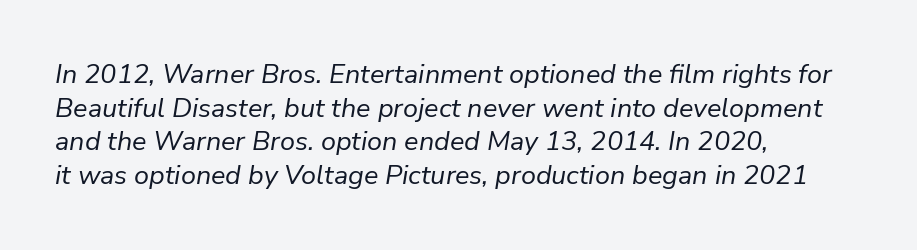
Q: Is the text bold? A: No.
Q: Is the text italic (slanted)? A: Yes, it leans right by about 9 degrees.
Q: Is the text underlined? A: No.
Q: How is the paragraph aligned? A: Left-aligned.
Q: Is the spacing between letters normal or unusually wide? A: Normal.
Q: Is the spacing between lines tight, normal or loose? A: Normal.
